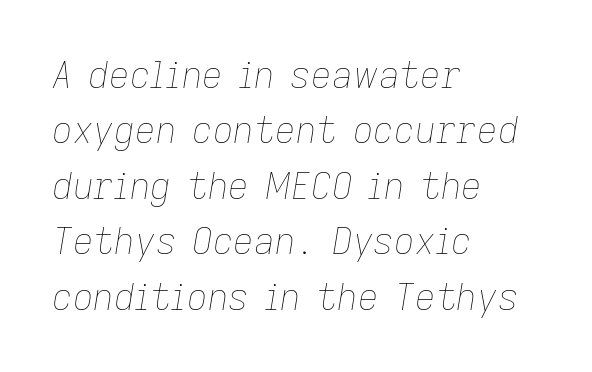
Q: Is the text bold? A: No.
Q: Is the text italic (slanted)? A: Yes, it leans right by about 9 degrees.
Q: Is the text underlined? A: No.
Q: How is the paragraph aligned? A: Left-aligned.
Q: Is the spacing between letters normal or unusually wide? A: Normal.
Q: Is the spacing between lines tight, normal or loose? A: Normal.
Q: Width (condensed, normal, or wide)? A: Normal.
Q: Stroke contrast? A: Low.
Q: x-height? A: Medium.
Q: Monospaced? A: No.
